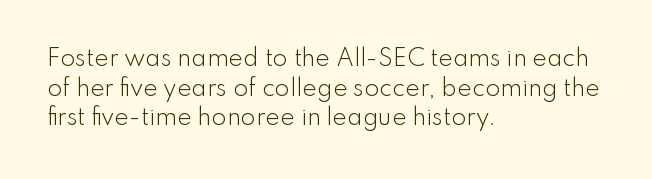
Unmarked baselines from the first word to the last. The designer left line spacing at the default. The rendering anchors every line to the left-hand side. The gaps between neighbouring characters are ordinary and unremarkable. The type sits square on the baseline with zero lean.
